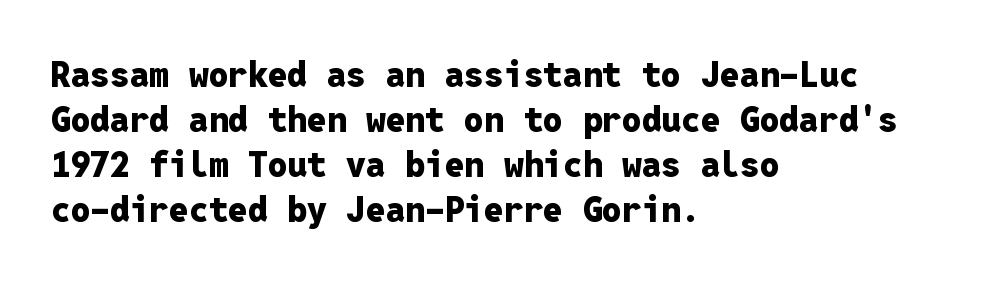
No extra tracking has been applied to these lines. These lines carry a lot of weight — the face is fully bold. The rendering uses a moderate line-height, typical for paragraphs. Lines of text with bare space underneath. The face used here is monospaced, like something from a code editor. Does the lettering tilt? It doesn't — this is upright.
